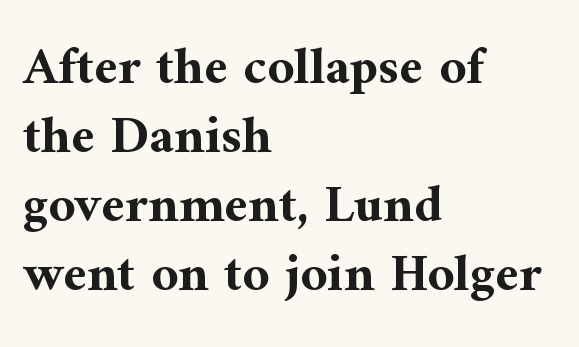
The image shows 53 px bold serif type, upright; set left-aligned, normal line spacing (1.3x), normal letter spacing, not underlined; medium stroke contrast and a medium x-height.
